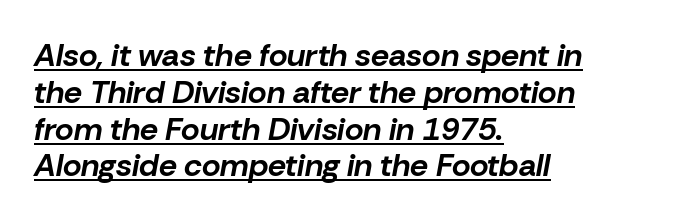
The image shows 32 px bold type, italic (leaning right); set left-aligned, tight line spacing (1.15x), normal letter spacing, underlined; low stroke contrast and a medium x-height.
